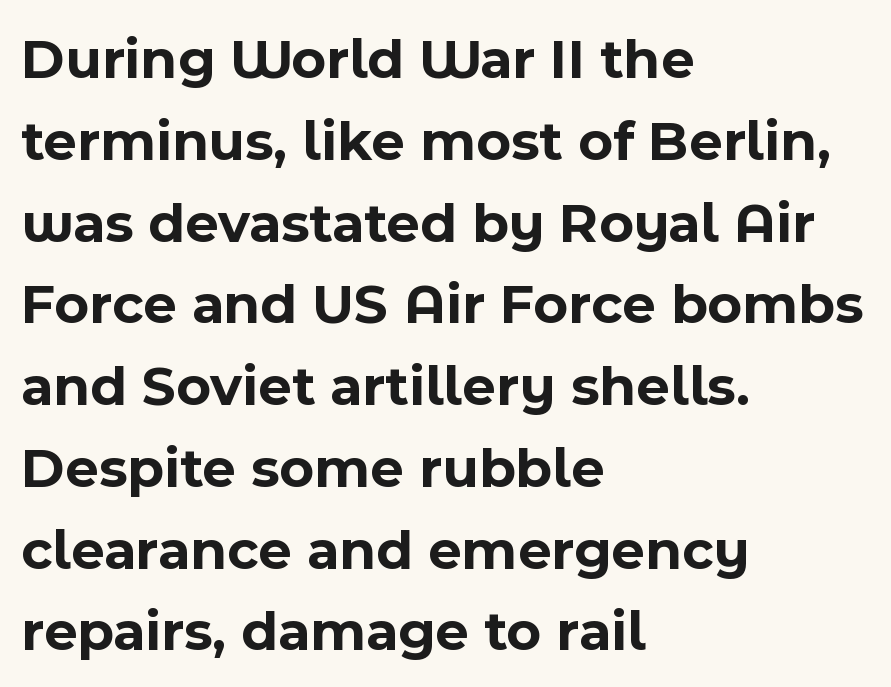
Normally led — the rows are evenly, conventionally spaced. The type is set solid horizontally, with unmodified tracking. Visually the block forms a straight wall on the left and a jagged coastline on the right. Typographic density is high because the face is bold. Do the characters align in a grid? No, the font is proportional. The font family rendered here belongs to the sans-serif group.
